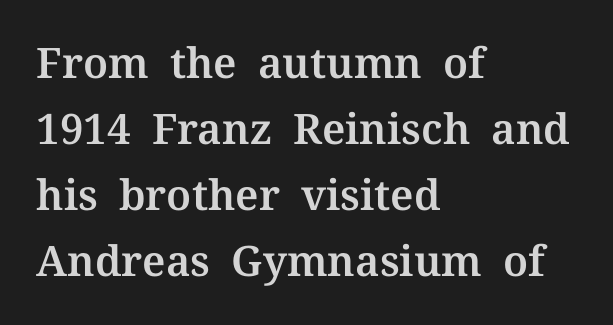
The image shows 42 px serif type, upright; set left-aligned, normal line spacing (1.57x), normal letter spacing, not underlined; medium stroke contrast and a medium x-height.
